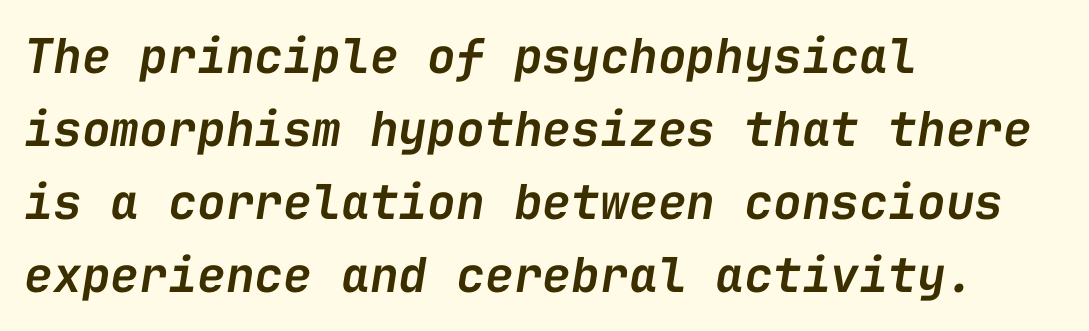
Every character here occupies the same horizontal width, giving the sample a typewriter-like rhythm. The zone under the glyphs is completely vacant. Whoever set this chose a conventional vertical rhythm. How are the letters spaced? Ordinarily, with no added tracking. Quick note: italic.
